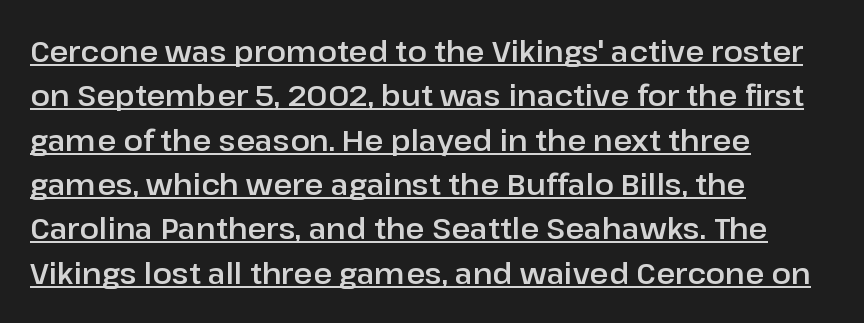
Do the characters align in a grid? No, the font is proportional. Letterform terminals end flat and unadorned throughout the passage. The lines in this sample share a left origin and differ only in where they stop. The passage shown has conventional tracking throughout. Compared with typical paragraphs, the rows here are spaced about the same.
